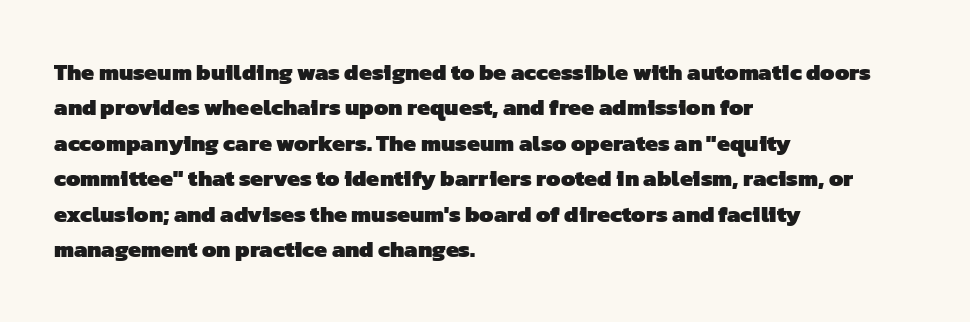
{"bold": "yes", "underline": "no", "align": "left", "line_spacing": "normal", "line_spacing_ratio": 1.54, "letter_spacing": "normal", "letter_spacing_em": 0.0, "glyph_px": 23}
